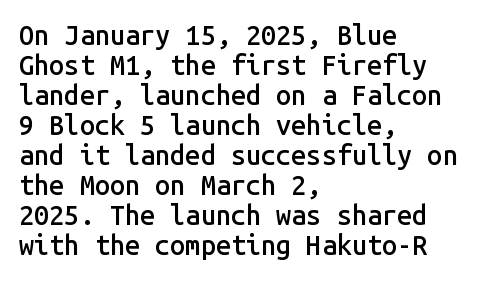
Q: Is the text bold? A: Semi-bold.
Q: Is the text italic (slanted)? A: No, it is upright.
Q: Is the text underlined? A: No.
Q: How is the paragraph aligned? A: Left-aligned.
Q: Is the spacing between letters normal or unusually wide? A: Normal.
Q: Is the spacing between lines tight, normal or loose? A: Tight.
